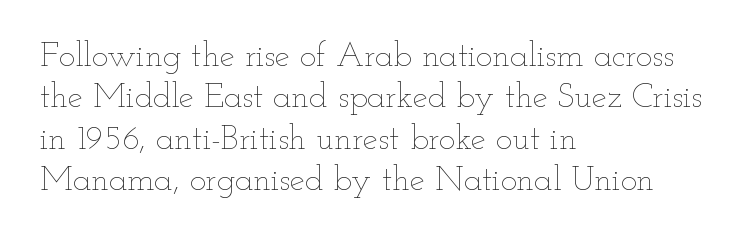
{"italic": "no", "bold": "no", "weight": "thin", "width": "wide", "stroke_contrast": "low", "x_height": "small", "monospaced": "no", "underline": "no", "align": "left", "line_spacing_ratio": 1.22, "letter_spacing": "normal", "letter_spacing_em": 0.0, "glyph_px": 34}
